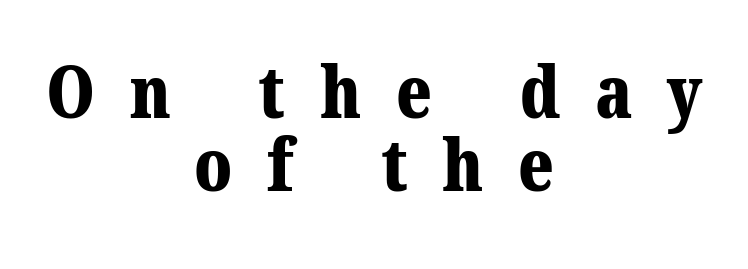
Q: Is the text bold? A: Yes.
Q: Is the typeface a serif or a sans-serif typeface? A: Serif.
Q: Is the text underlined? A: No.
Q: How is the paragraph aligned? A: Centered.
Q: Is the spacing between letters normal or unusually wide? A: Unusually wide.
Q: Is the spacing between lines tight, normal or loose? A: Tight.
Q: Width (condensed, normal, or wide)? A: Normal.
Q: Stroke contrast? A: Medium.
Q: x-height? A: Medium.
Q: Monospaced? A: No.
